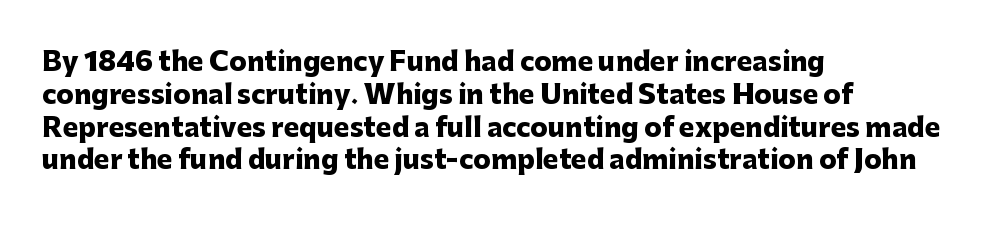
The image shows 26 px bold type, upright; set left-aligned, normal line spacing (1.26x), normal letter spacing, not underlined.
